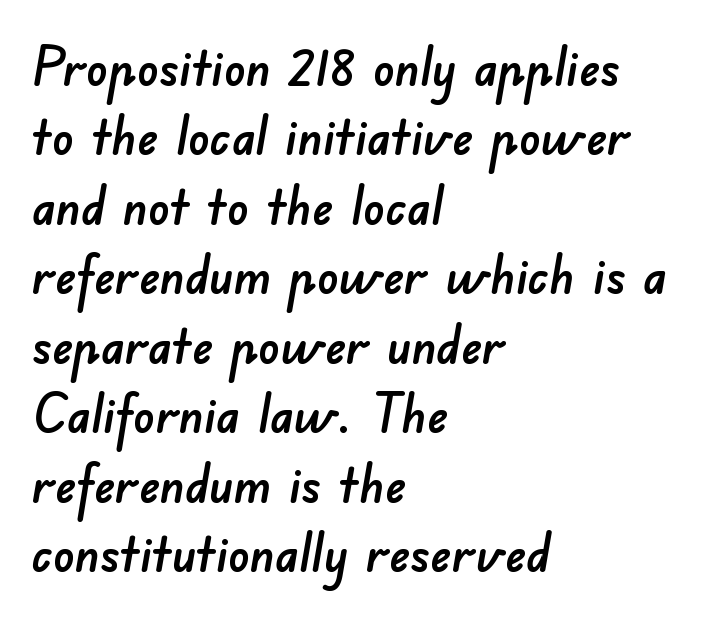
The image shows 53 px sans-serif type; set left-aligned, normal line spacing (1.31x), normal letter spacing, not underlined; low stroke contrast and a small x-height.
